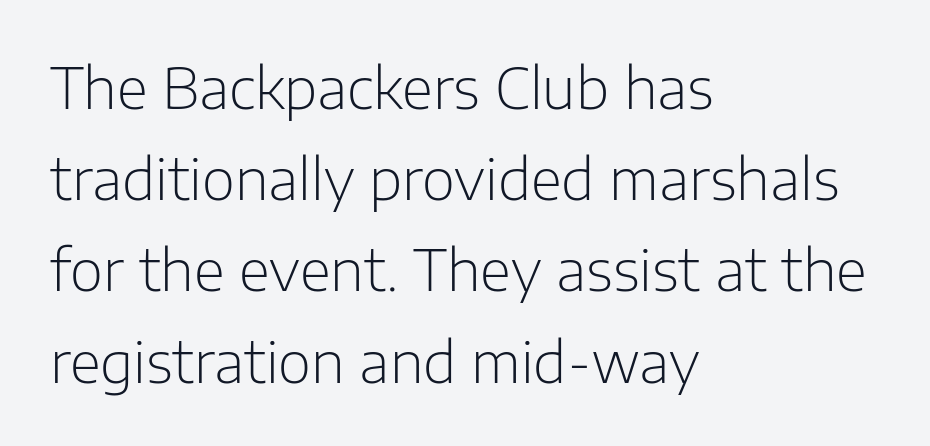
The image shows 57 px light sans-serif type, upright; set left-aligned, normal line spacing (1.6x), normal letter spacing, not underlined; low stroke contrast and a medium x-height.
